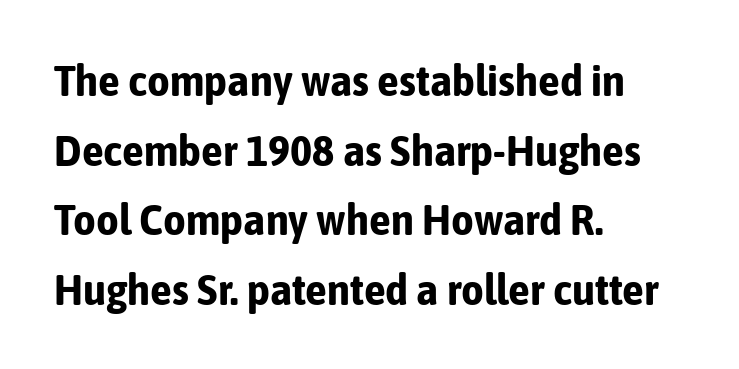
Upright lettering throughout. The rag falls on the right side of this text block. The type is set solid horizontally, with unmodified tracking. Successive baselines arrive at the customary interval.
